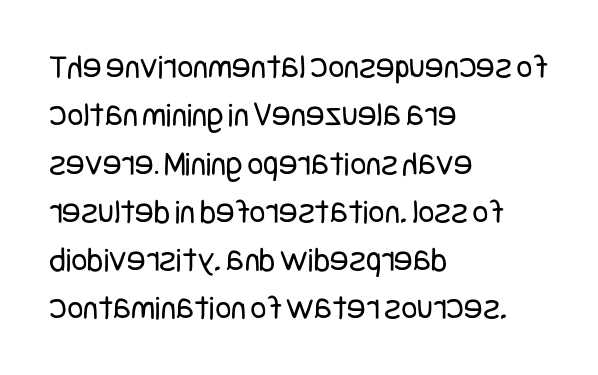
Q: Is the text bold? A: No.
Q: Is the text italic (slanted)? A: No, it is upright.
Q: Is the typeface a serif or a sans-serif typeface? A: Sans-serif.
Q: Is the text underlined? A: No.
Q: How is the paragraph aligned? A: Left-aligned.
Q: Is the spacing between letters normal or unusually wide? A: Normal.
Q: Is the spacing between lines tight, normal or loose? A: Normal.
Q: Width (condensed, normal, or wide)? A: Condensed.
Q: Stroke contrast? A: Low.
Q: x-height? A: Large.
